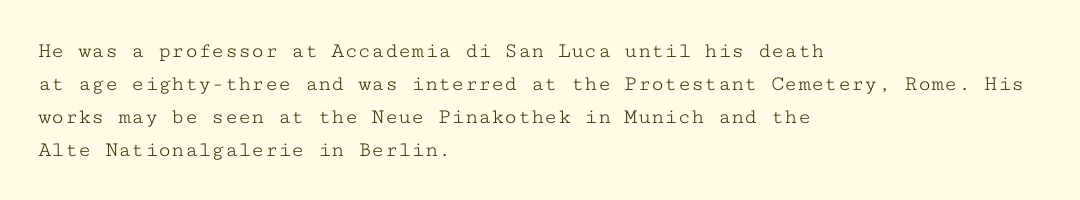
Q: Is the text bold? A: No.
Q: Is the text italic (slanted)? A: No, it is upright.
Q: Is the text underlined? A: No.
Q: How is the paragraph aligned? A: Left-aligned.
Q: Is the spacing between letters normal or unusually wide? A: Normal.
Q: Is the spacing between lines tight, normal or loose? A: Normal.
